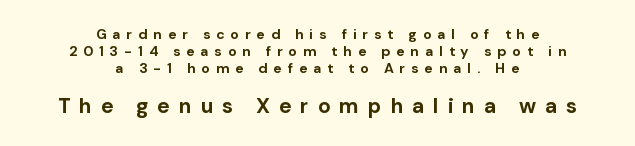
What stands out about the letter spacing? Its width — letters are far apart. Nobody drew a line under any word here. The block sitting lower on the canvas is the one with enlarged characters. The typography opts for an upright posture over an oblique one.
